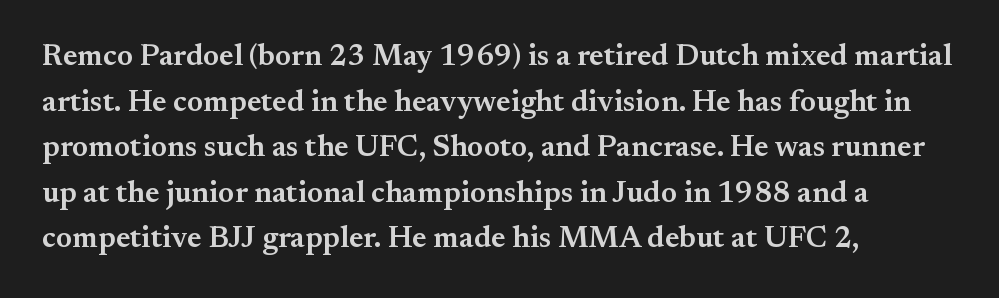
{"serif": "yes", "italic": "no", "bold": "semi", "weight": "semibold", "width": "normal", "stroke_contrast": "medium", "x_height": "small", "monospaced": "no", "underline": "no", "align": "left", "line_spacing": "normal", "line_spacing_ratio": 1.52, "letter_spacing": "normal", "letter_spacing_em": 0.0, "glyph_px": 30}
